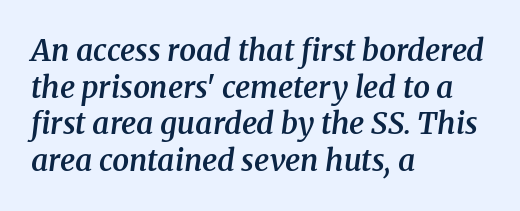
The image shows 30 px semibold serif type, italic (leaning right); set left-aligned, line spacing 1.22x, normal letter spacing, not underlined; medium stroke contrast and a medium x-height.
